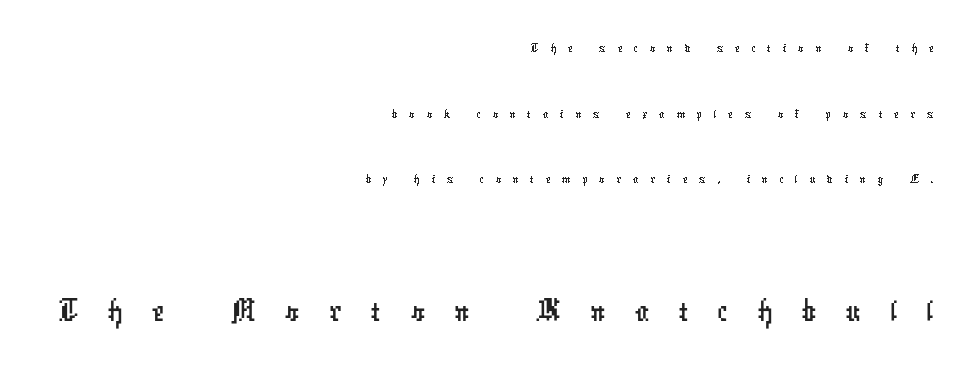
Of the two passages, the one underneath uses the larger point size. Leading: increased. The face used here is a sans, in the tradition of grotesques and geometrics. Descender tails drop into unmarked territory. You could not count columns in this text — the font is proportionally spaced. Each line ends at the same right margin while the left side varies.
